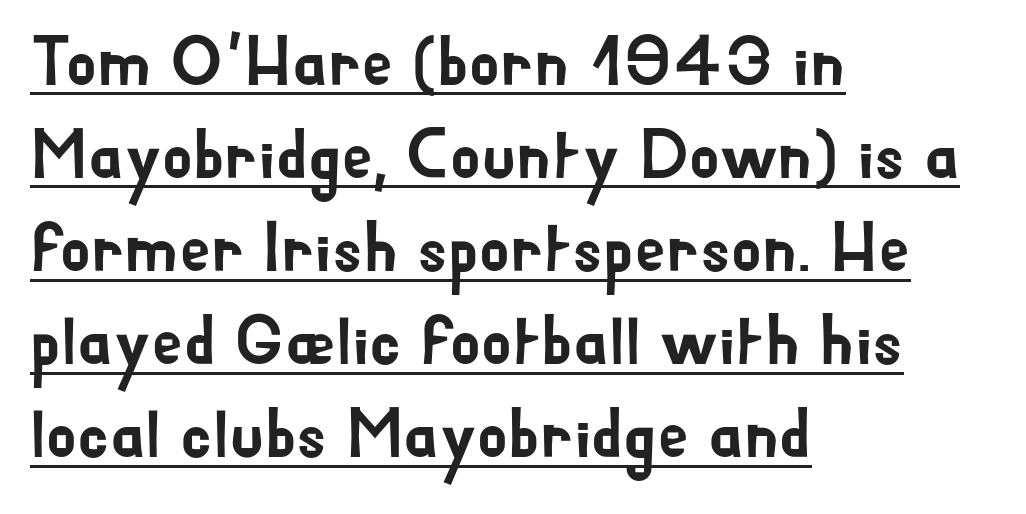
Evenly set lines give the paragraph a standard silhouette. The font's upright variant was chosen for this text. The letters sit at their default tracking, neither squeezed nor spread. Notice how the passage keeps a crisp vertical edge on the left only. Each letter keeps its own natural width here, so spacing adapts to shape. The words here are underlined.
